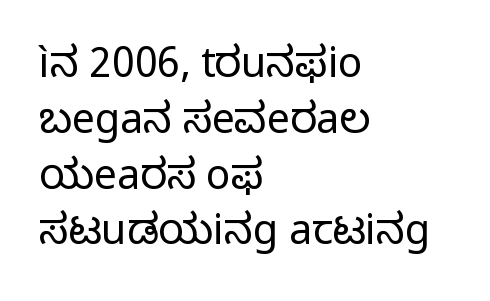
When letters stand straight like this, we call the style roman or upright. The letterforms sit at book weight or below. Note the varied advance widths — an 'i' is clearly narrower than an 'm'. The lines sit at an ordinary, default distance from one another.
